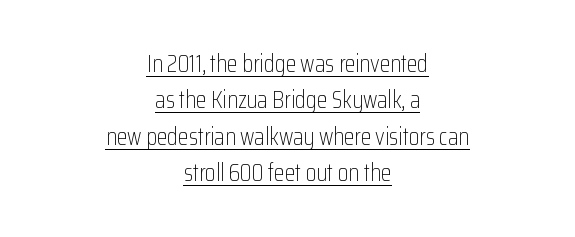
The image shows 24 px text type, upright; set centered, normal line spacing (1.52x), normal letter spacing, underlined.
